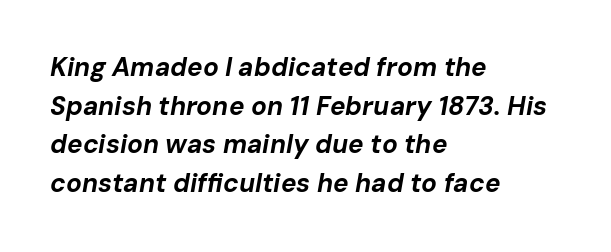
The image shows 26 px bold type, italic (leaning right); set left-aligned, normal line spacing (1.49x), normal letter spacing, not underlined.
